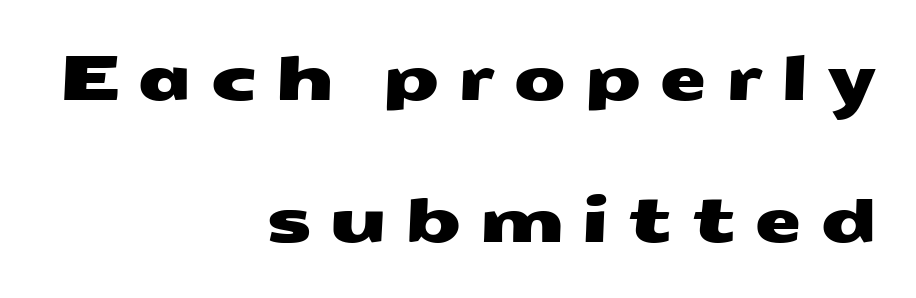
The image shows 61 px wide sans-serif type; set right-aligned, loose line spacing (2.32x), unusually wide letter spacing (+0.29 em), not underlined; medium stroke contrast and a medium x-height.
